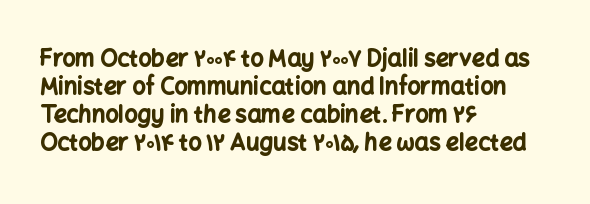
Q: Is the text bold? A: Yes.
Q: Is the text italic (slanted)? A: No, it is upright.
Q: Is the text underlined? A: No.
Q: How is the paragraph aligned? A: Left-aligned.
Q: Is the spacing between letters normal or unusually wide? A: Normal.
